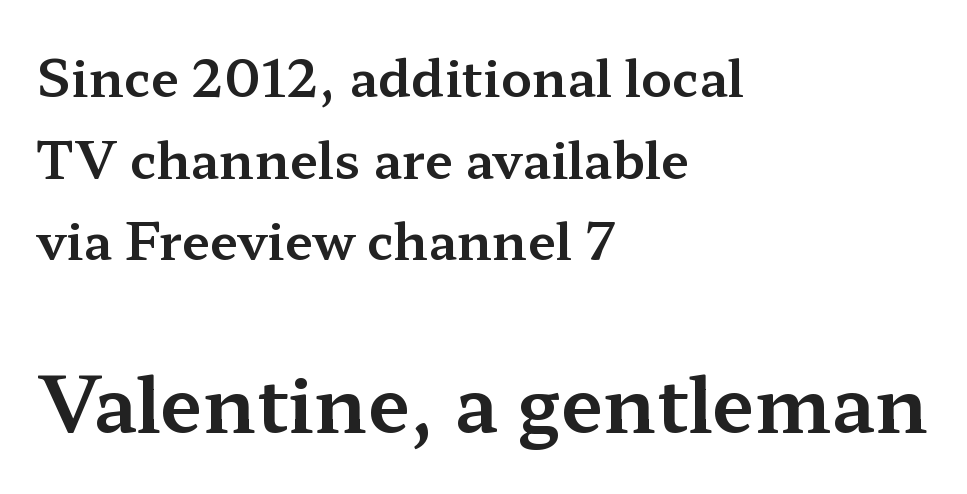
{"serif": "yes", "italic": "no", "width": "wide", "stroke_contrast": "medium", "x_height": "medium", "monospaced": "no", "underline": "no", "align": "left", "line_spacing": "normal", "line_spacing_ratio": 1.6, "letter_spacing": "normal", "letter_spacing_em": 0.0, "larger_block": "second", "size_ratio": 1.51, "glyph_px": 77}
